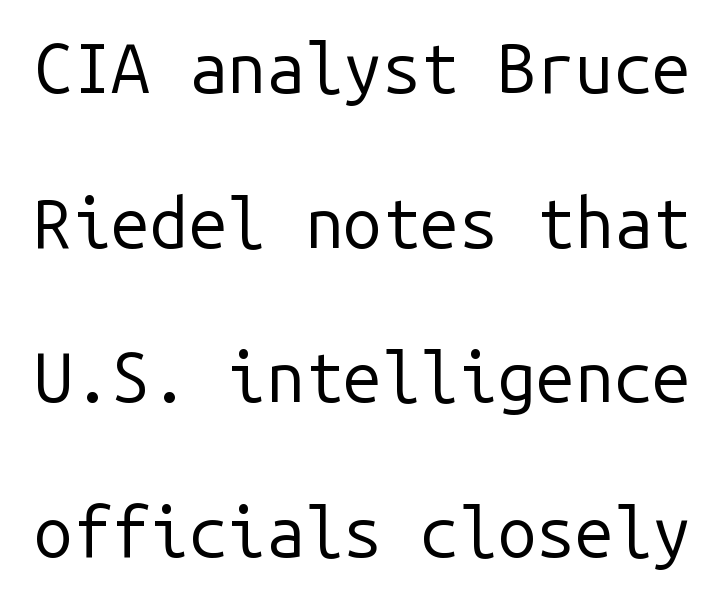
Type without underlining. Horizontal bands of white between lines are thick stripes. This is the regular roman posture of the typeface. Characters follow at the spacing the type designer built in. Grotesque or geometric, the face here clearly has no serifs.
